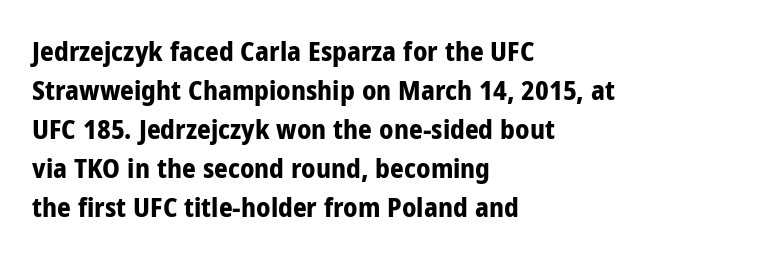
Q: Is the text bold? A: Yes.
Q: Is the text italic (slanted)? A: No, it is upright.
Q: Is the text underlined? A: No.
Q: How is the paragraph aligned? A: Left-aligned.
Q: Is the spacing between letters normal or unusually wide? A: Normal.
Q: Is the spacing between lines tight, normal or loose? A: Normal.
